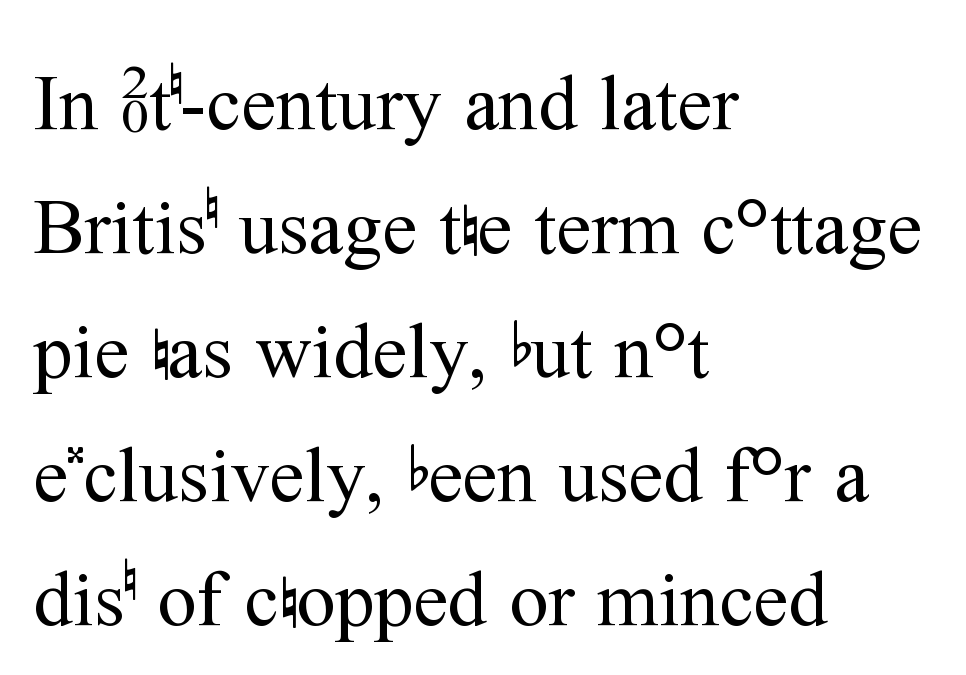
The image shows 78 px regular-weight serif type, upright; set left-aligned, normal line spacing (1.59x), normal letter spacing, not underlined; medium stroke contrast and a medium x-height.
